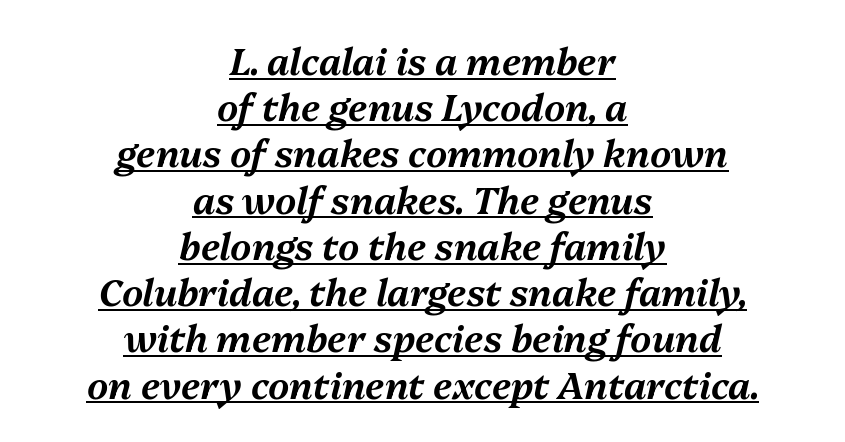
The glyphs look as if they've been sheared to an angle. Check the space under the baseline: a stroke is drawn there. Each letter keeps its own natural width here, so spacing adapts to shape. The letters sit at their default tracking, neither squeezed nor spread. The passage shown stacks its lines at a standard gap.
